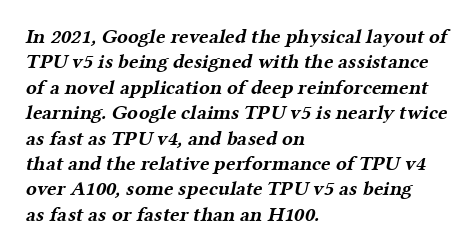
Inter-character spacing is left at the font's built-in metrics. How would I describe the line gaps? Plain and ordinary. The glyphs have the mass of a bold cut. The words here are not underlined.
